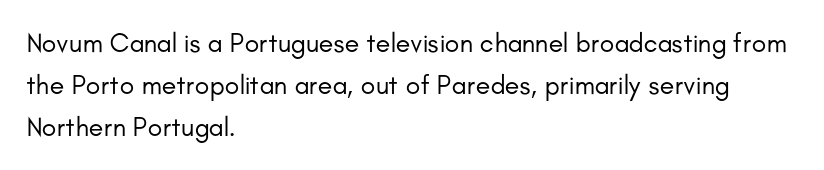
Q: Is the text bold? A: No.
Q: Is the text italic (slanted)? A: No, it is upright.
Q: Is the text underlined? A: No.
Q: How is the paragraph aligned? A: Left-aligned.
Q: Is the spacing between letters normal or unusually wide? A: Normal.
Q: Is the spacing between lines tight, normal or loose? A: Normal.
